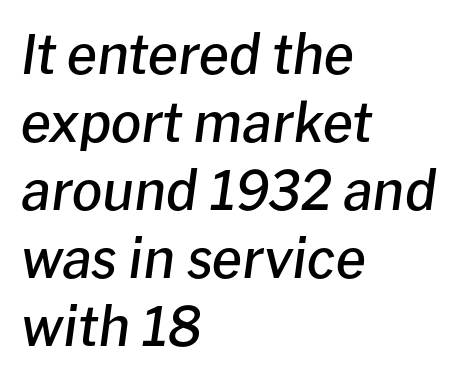
Q: Is the text bold? A: Semi-bold.
Q: Is the text italic (slanted)? A: Yes, it leans right by about 8 degrees.
Q: Is the text underlined? A: No.
Q: How is the paragraph aligned? A: Left-aligned.
Q: Is the spacing between letters normal or unusually wide? A: Normal.
Q: Is the spacing between lines tight, normal or loose? A: Normal.
Q: Width (condensed, normal, or wide)? A: Normal.
Q: Stroke contrast? A: Low.
Q: x-height? A: Medium.
Q: Monospaced? A: No.
